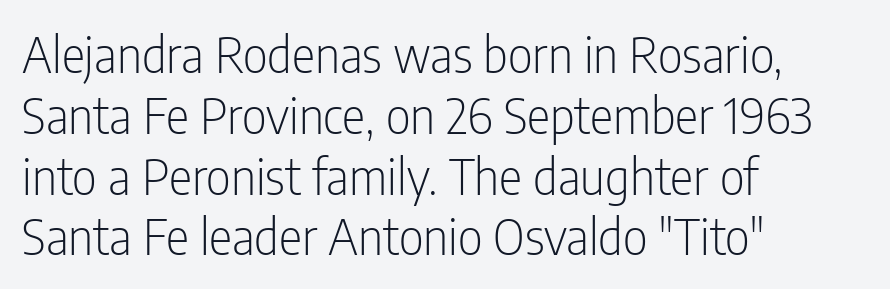
Each word holds together tightly as a unit, with standard inter-letter gaps. The typography opts for an upright posture over an oblique one. The designer went with a sans here, leaving each stem footless. The area under the type is left untouched. The rag falls on the right side of this text block.
